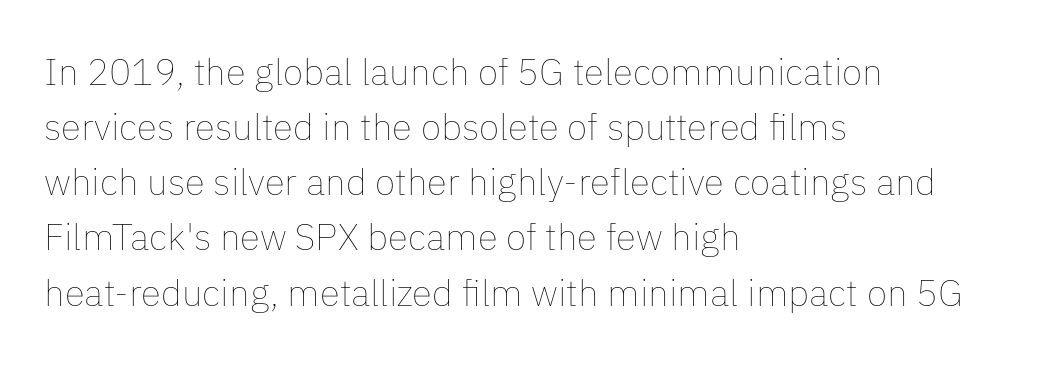
{"italic": "no", "bold": "no", "weight": "thin", "width": "normal", "stroke_contrast": "low", "x_height": "medium", "monospaced": "no", "underline": "no", "align": "left", "line_spacing": "normal", "line_spacing_ratio": 1.49, "letter_spacing": "normal", "letter_spacing_em": 0.0, "glyph_px": 37}
